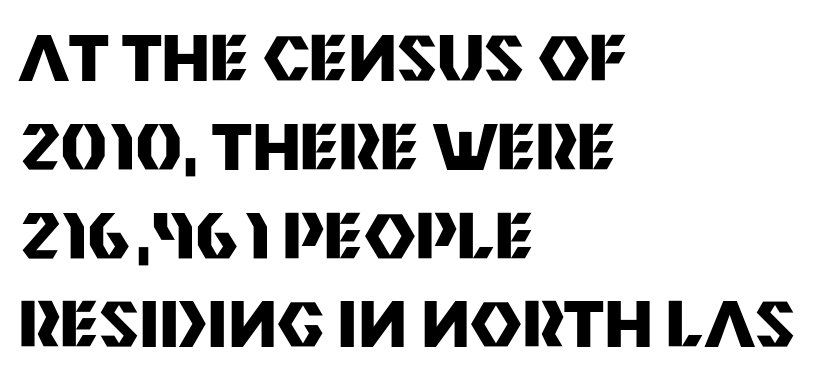
Q: Is the text bold? A: Yes.
Q: Is the text italic (slanted)? A: No, it is upright.
Q: Is the typeface a serif or a sans-serif typeface? A: Sans-serif.
Q: Is the text underlined? A: No.
Q: How is the paragraph aligned? A: Left-aligned.
Q: Is the spacing between letters normal or unusually wide? A: Normal.
Q: Is the spacing between lines tight, normal or loose? A: Normal.
Q: Width (condensed, normal, or wide)? A: Normal.
Q: Stroke contrast? A: Medium.
Q: x-height? A: Large.
Q: Monospaced? A: No.
